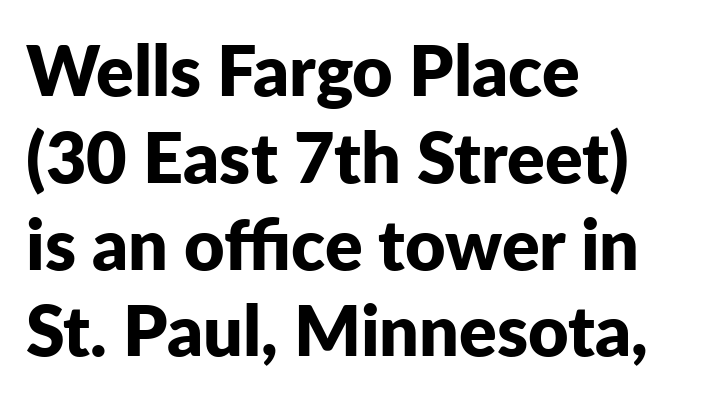
The foot of each line stays bare and open. This sample has the flowing, uneven cadence of proportional lettering. The face used here has the dense, thick strokes of a bold. This is roman type, the default non-slanted kind.
